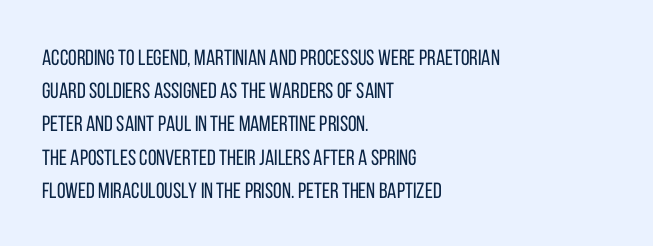
Tall strokes in this sample are plumb rather than angled. Weight: regular or lighter. Tracking value appears to be zero — textbook default spacing. The passage shown stacks its lines at a standard gap. The lines in this sample share a left origin and differ only in where they stop. Anything drawn beneath the words? Only blank space.
